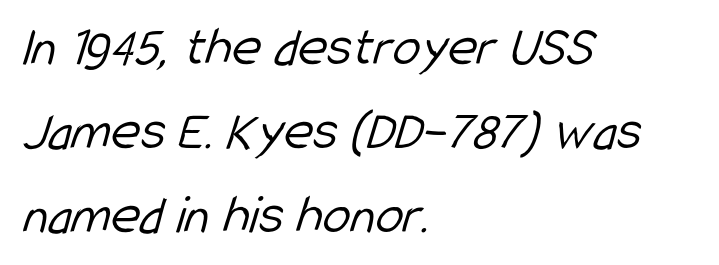
{"serif": "no", "bold": "no", "weight": "light", "width": "condensed", "stroke_contrast": "low", "x_height": "medium", "monospaced": "no", "underline": "no", "align": "left", "line_spacing": "normal", "line_spacing_ratio": 1.5, "letter_spacing": "normal", "letter_spacing_em": 0.0, "glyph_px": 56}
